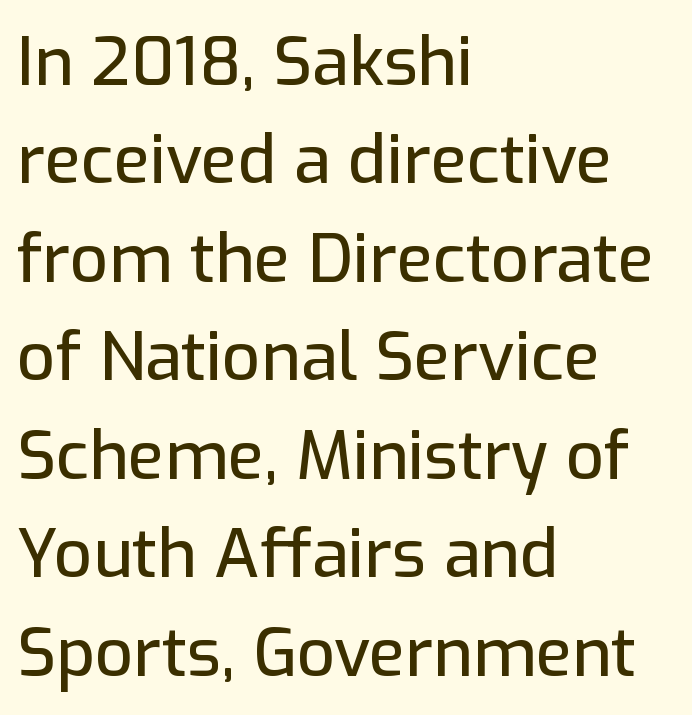
The image shows 67 px sans-serif type, upright; set left-aligned, normal line spacing (1.47x), normal letter spacing, not underlined; low stroke contrast and a medium x-height.
